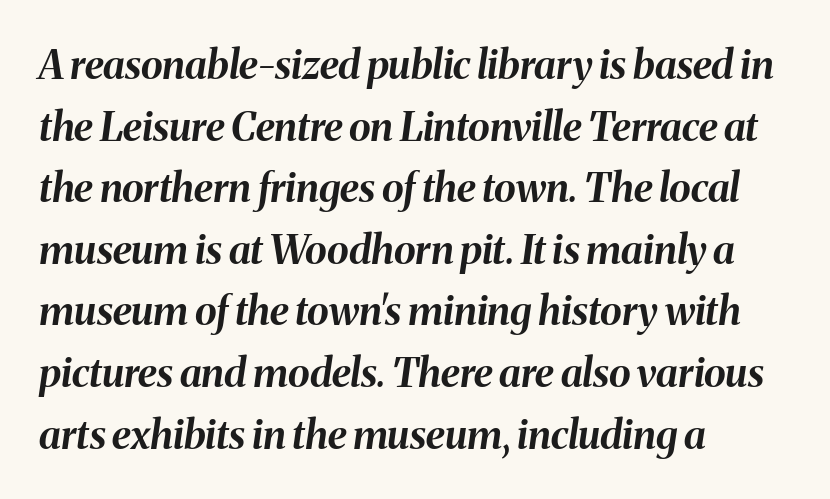
Q: Is the text bold? A: Yes.
Q: Is the text italic (slanted)? A: Yes, it leans right by about 8 degrees.
Q: Is the text underlined? A: No.
Q: How is the paragraph aligned? A: Left-aligned.
Q: Is the spacing between letters normal or unusually wide? A: Normal.
Q: Is the spacing between lines tight, normal or loose? A: Normal.
Q: Width (condensed, normal, or wide)? A: Normal.
Q: Stroke contrast? A: Medium.
Q: x-height? A: Medium.
Q: Monospaced? A: No.
